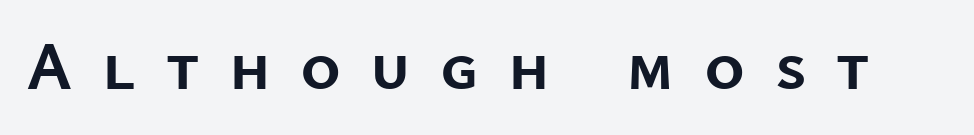
Q: Is the text bold? A: Yes.
Q: Is the text italic (slanted)? A: No, it is upright.
Q: Is the typeface a serif or a sans-serif typeface? A: Sans-serif.
Q: Is the text underlined? A: No.
Q: Is the spacing between letters normal or unusually wide? A: Unusually wide.
Q: Width (condensed, normal, or wide)? A: Normal.
Q: Stroke contrast? A: Low.
Q: x-height? A: Medium.
Q: Monospaced? A: No.
